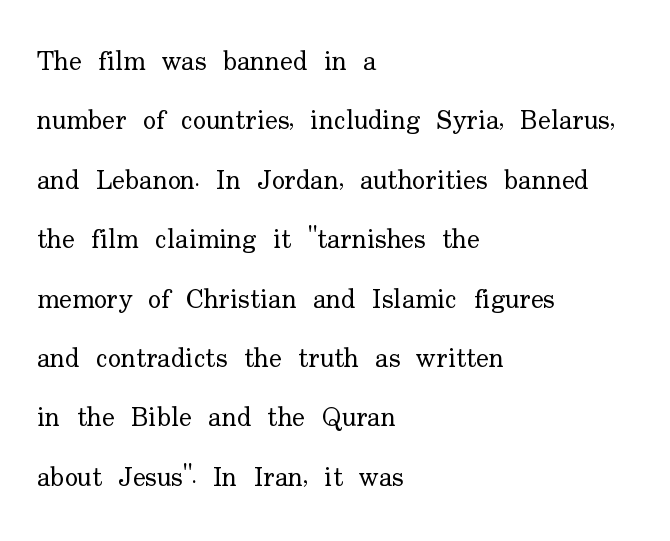
The image shows 27 px text type, upright; set left-aligned, loose line spacing (2.2x), normal letter spacing, not underlined.
